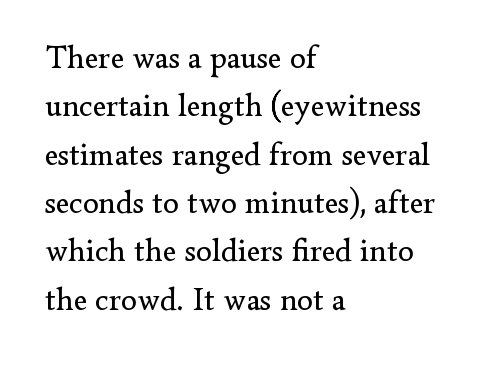
The image shows 32 px regular-weight serif type, upright; set left-aligned, normal line spacing (1.51x), normal letter spacing, not underlined; low stroke contrast and a small x-height.
